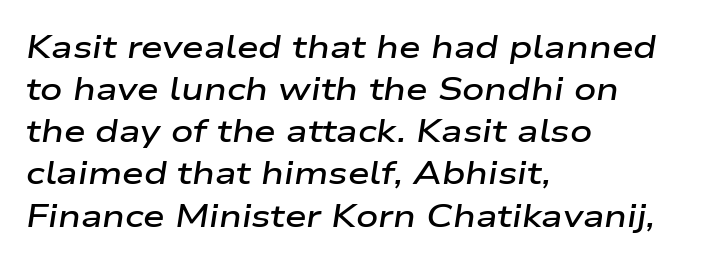
The face used here is proportionally spaced, like ordinary book or web type. This is moderately heavy type, rendered in semibold. Check under the words: just untouched page. The axis of the letterforms is tilted away from vertical. The space between consecutive lines is moderate. Tracking here is standard; glyphs follow each other at the usual distance.
